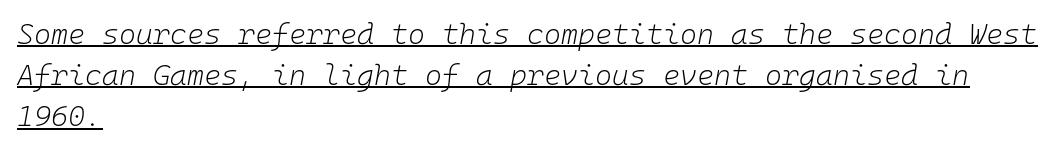
{"italic": "yes", "lean": "right", "slant_degrees": 10, "bold": "no", "weight": "light", "width": "normal", "stroke_contrast": "low", "x_height": "medium", "monospaced": "yes", "underline": "yes", "align": "left", "line_spacing": "normal", "line_spacing_ratio": 1.42, "letter_spacing": "normal", "letter_spacing_em": 0.0, "glyph_px": 29}
